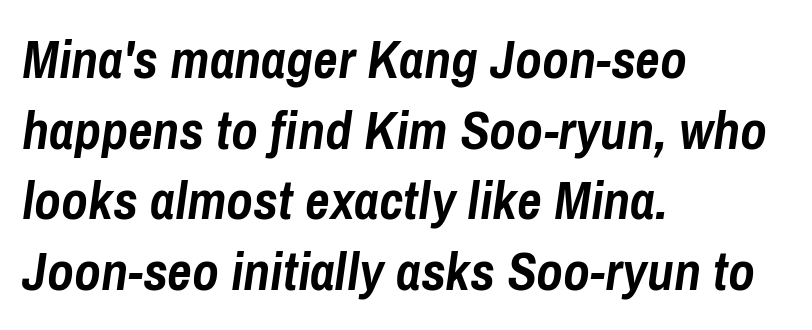
The image shows 54 px semibold, condensed type, italic (leaning right); set left-aligned, normal line spacing (1.31x), normal letter spacing, not underlined; low stroke contrast and a medium x-height.
